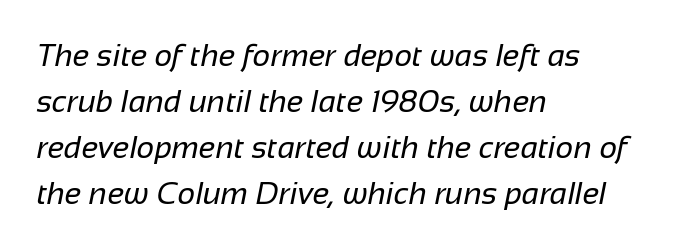
Q: Is the text bold? A: No.
Q: Is the typeface a serif or a sans-serif typeface? A: Sans-serif.
Q: Is the text underlined? A: No.
Q: How is the paragraph aligned? A: Left-aligned.
Q: Is the spacing between letters normal or unusually wide? A: Normal.
Q: Is the spacing between lines tight, normal or loose? A: Normal.
Q: Width (condensed, normal, or wide)? A: Normal.
Q: Stroke contrast? A: Low.
Q: x-height? A: Medium.
Q: Monospaced? A: No.
